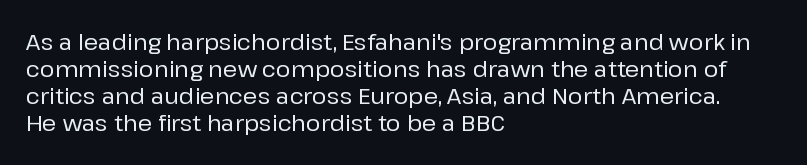
The horizontal fit of the characters is conventional and even. The typesetter chose a ragged-right arrangement here. Upright lettering throughout. The specimen omits any rule beneath the text block's lines.
